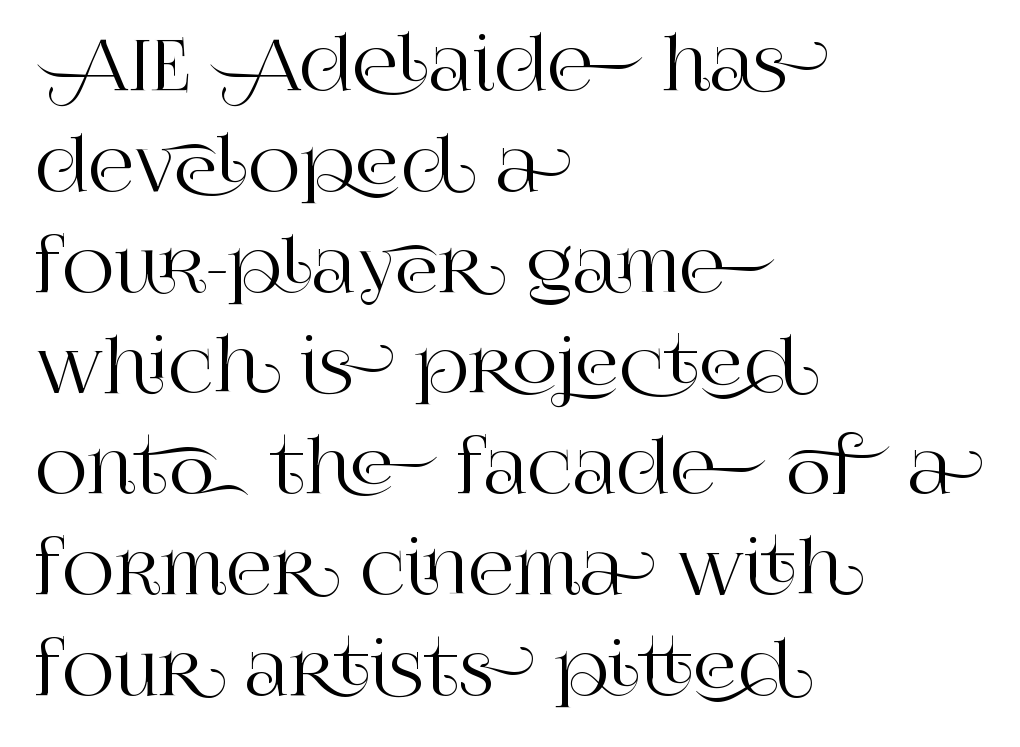
Q: Is the text italic (slanted)? A: No, it is upright.
Q: Is the typeface a serif or a sans-serif typeface? A: Serif.
Q: Is the text underlined? A: No.
Q: How is the paragraph aligned? A: Left-aligned.
Q: Is the spacing between letters normal or unusually wide? A: Normal.
Q: Is the spacing between lines tight, normal or loose? A: Normal.
Q: Width (condensed, normal, or wide)? A: Normal.
Q: Stroke contrast? A: High.
Q: x-height? A: Large.
Q: Monospaced? A: No.
